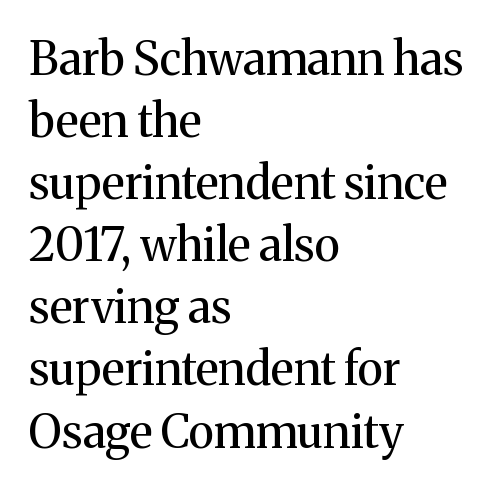
The image shows 46 px regular-weight serif type, upright; set left-aligned, normal line spacing (1.35x), normal letter spacing, not underlined; medium stroke contrast and a medium x-height.
